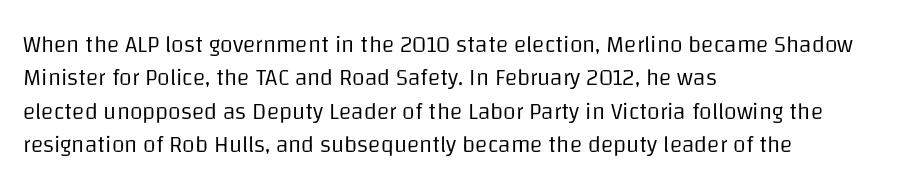
The image shows 23 px text type, upright; set left-aligned, normal line spacing (1.45x), normal letter spacing, not underlined.
